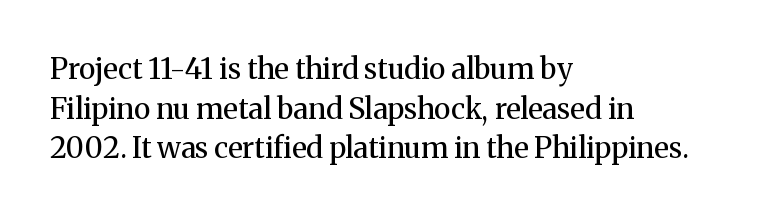
The image shows 29 px regular-weight serif type, upright; set left-aligned, normal line spacing (1.37x), normal letter spacing, not underlined; medium stroke contrast and a medium x-height.
